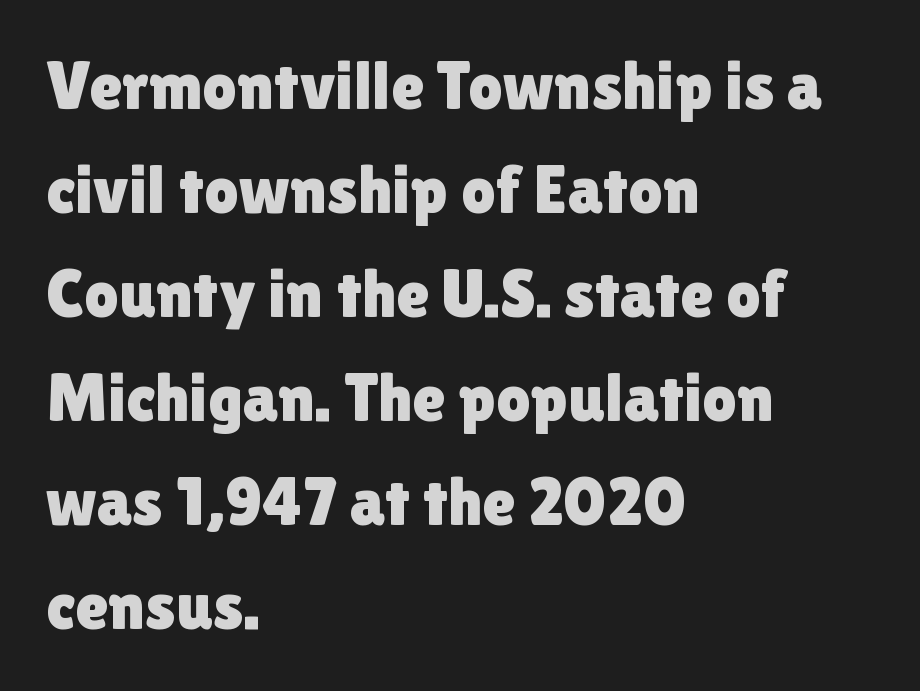
The letters sit at their default tracking, neither squeezed nor spread. Which margin do the lines hug? The left one — the right edge is uneven. These lines are rendered in a variable-pitch font. The lines sit at an ordinary, default distance from one another. Serifs: no, the terminals of the letterforms are clean.
